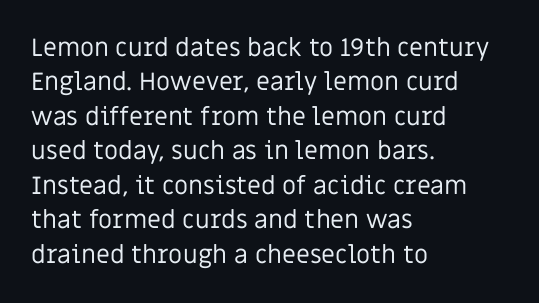
Spacing between characters is what you'd get straight out of the box. The passage shown is not underscored anywhere. The lines in this sample share a left origin and differ only in where they stop. The lines sit at an ordinary, default distance from one another. Is the type heavy? It reads as light-to-regular instead.
